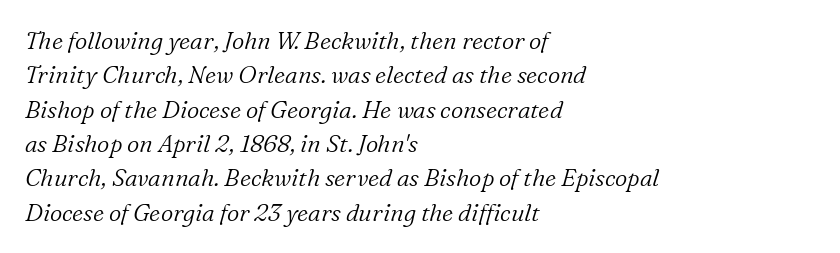
{"italic": "yes", "lean": "right", "slant_degrees": 16, "bold": "no", "underline": "no", "align": "left", "line_spacing": "normal", "line_spacing_ratio": 1.43, "letter_spacing": "normal", "letter_spacing_em": 0.0, "glyph_px": 24}
